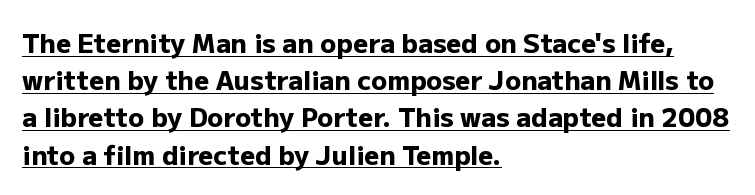
The image shows 26 px bold type, upright; set left-aligned, normal line spacing (1.43x), normal letter spacing, underlined.
